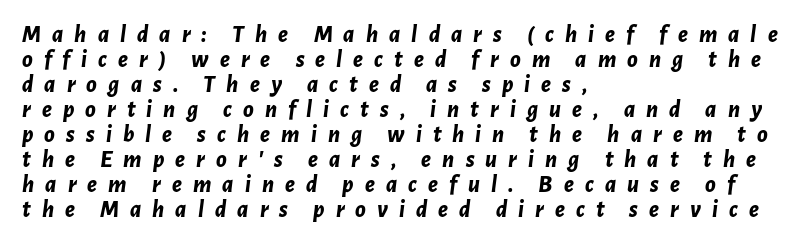
In CSS terms this would be text-align: left. Underlining? Definitely not there. Students, observe: this is what under-led, compact text looks like. The horizontal fit of the characters is loose and conspicuously gappy. Would a proofreader flag this as italicized? Yes.
